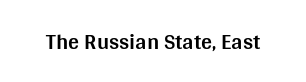
{"italic": "no", "bold": "yes", "underline": "no", "letter_spacing": "normal", "letter_spacing_em": 0.0, "glyph_px": 22}
